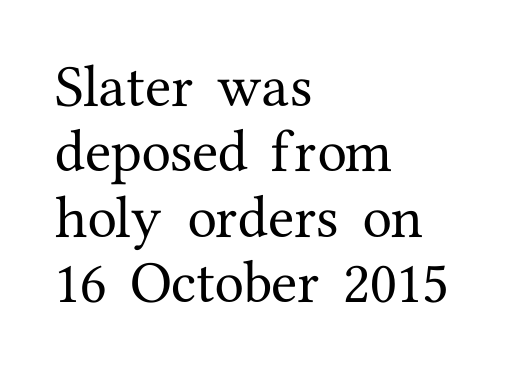
{"serif": "yes", "italic": "no", "width": "normal", "stroke_contrast": "medium", "x_height": "medium", "monospaced": "no", "underline": "no", "align": "left", "line_spacing": "normal", "line_spacing_ratio": 1.36, "letter_spacing": "normal", "letter_spacing_em": 0.0, "glyph_px": 48}
